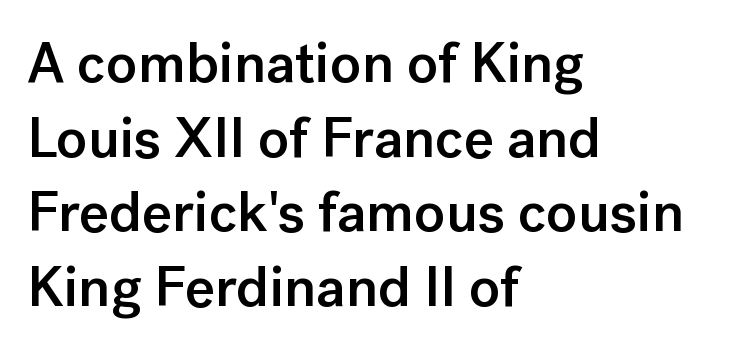
Q: Is the text bold? A: Semi-bold.
Q: Is the text italic (slanted)? A: No, it is upright.
Q: Is the typeface a serif or a sans-serif typeface? A: Sans-serif.
Q: Is the text underlined? A: No.
Q: How is the paragraph aligned? A: Left-aligned.
Q: Is the spacing between letters normal or unusually wide? A: Normal.
Q: Is the spacing between lines tight, normal or loose? A: Normal.
Q: Width (condensed, normal, or wide)? A: Normal.
Q: Stroke contrast? A: Low.
Q: x-height? A: Medium.
Q: Monospaced? A: No.
